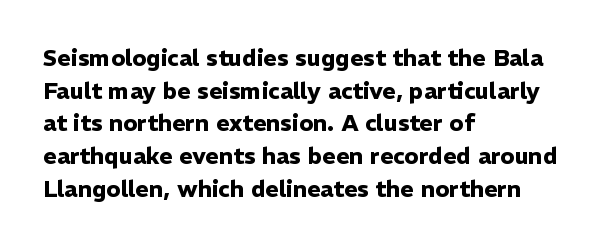
Q: Is the text bold? A: Yes.
Q: Is the text italic (slanted)? A: No, it is upright.
Q: Is the text underlined? A: No.
Q: How is the paragraph aligned? A: Left-aligned.
Q: Is the spacing between letters normal or unusually wide? A: Normal.
Q: Is the spacing between lines tight, normal or loose? A: Normal.
